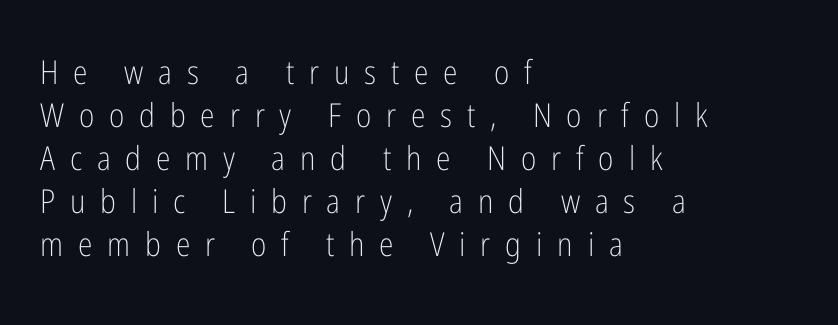
Q: Is the text bold? A: No.
Q: Is the text italic (slanted)? A: No, it is upright.
Q: Is the typeface a serif or a sans-serif typeface? A: Sans-serif.
Q: Is the text underlined? A: No.
Q: How is the paragraph aligned? A: Left-aligned.
Q: Is the spacing between letters normal or unusually wide? A: Unusually wide.
Q: Is the spacing between lines tight, normal or loose? A: Normal.
Q: Width (condensed, normal, or wide)? A: Condensed.
Q: Stroke contrast? A: Low.
Q: x-height? A: Medium.
Q: Monospaced? A: No.
